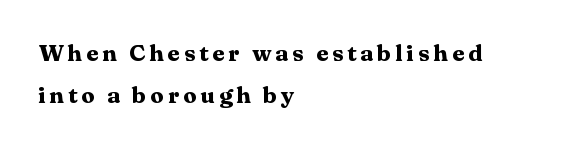
{"italic": "no", "bold": "yes", "underline": "no", "align": "left", "line_spacing_ratio": 1.82, "glyph_px": 23}
